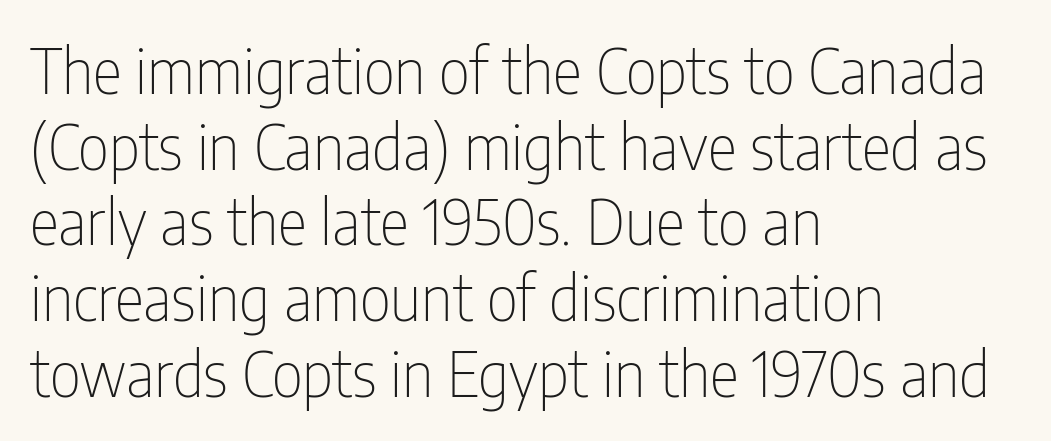
{"serif": "no", "italic": "no", "bold": "no", "weight": "thin", "width": "condensed", "stroke_contrast": "low", "x_height": "medium", "monospaced": "no", "underline": "no", "align": "left", "line_spacing_ratio": 1.22, "letter_spacing": "normal", "letter_spacing_em": 0.0, "glyph_px": 62}
